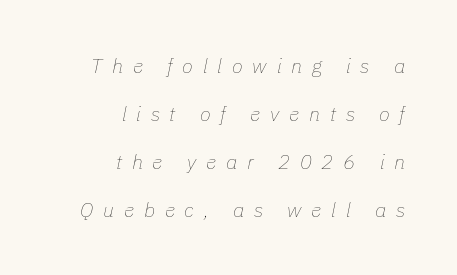
Notice how the passage keeps a crisp vertical edge on the right only. Check the space under the baseline: it is left empty. The type is letterspaced generously, with wide tracking. A light-to-regular cut is what we see here.
